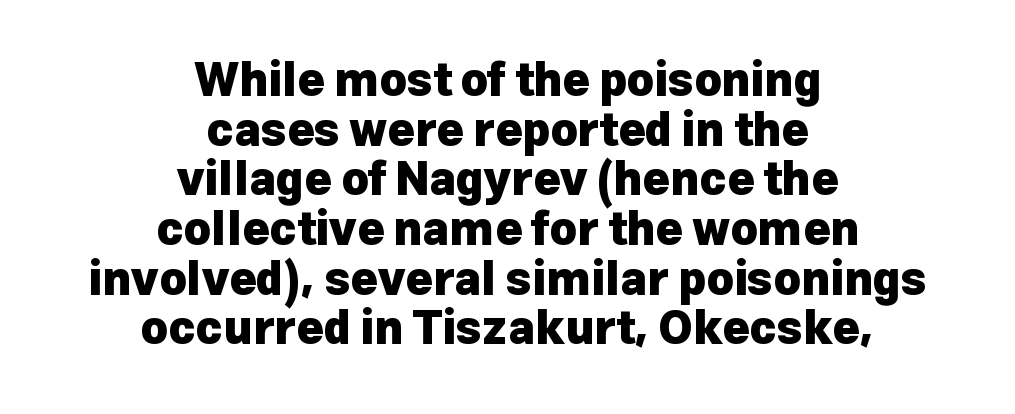
Q: Is the text bold? A: Yes.
Q: Is the text italic (slanted)? A: No, it is upright.
Q: Is the typeface a serif or a sans-serif typeface? A: Sans-serif.
Q: Is the text underlined? A: No.
Q: How is the paragraph aligned? A: Centered.
Q: Is the spacing between letters normal or unusually wide? A: Normal.
Q: Is the spacing between lines tight, normal or loose? A: Tight.
Q: Width (condensed, normal, or wide)? A: Normal.
Q: Stroke contrast? A: Low.
Q: x-height? A: Medium.
Q: Monospaced? A: No.
